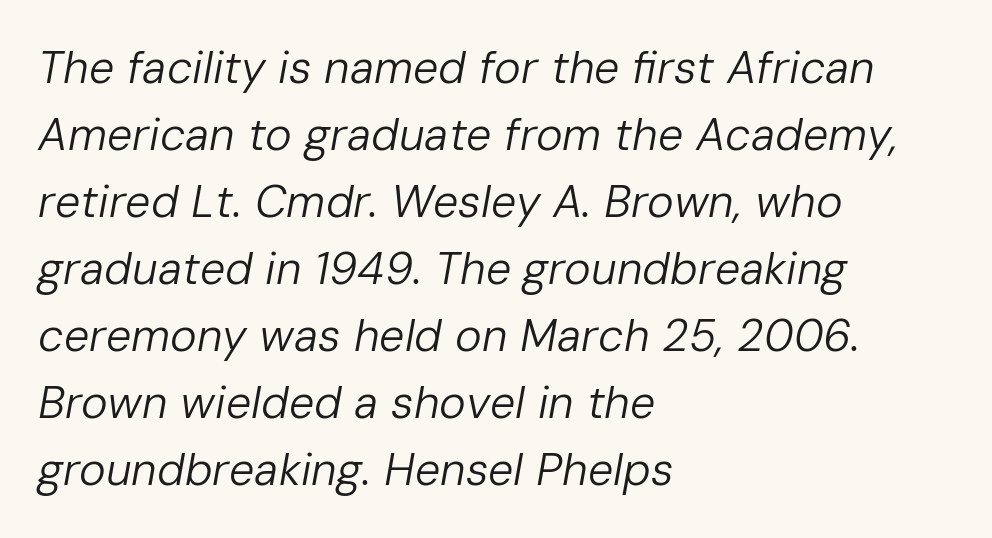
If you drew a line through each stem, it would be angled. This sample has the flowing, uneven cadence of proportional lettering. The specimen omits any rule beneath the text block's lines. The characters are drawn with everyday or finer stroke widths. This rendering leaves character spacing at its baseline value. If you measured baseline to baseline, you'd find a middling distance.
